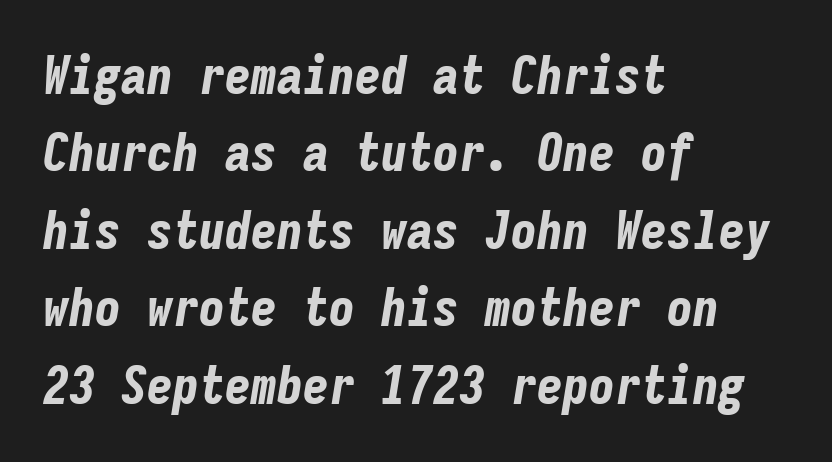
This sample is left-justified, so line endings fall wherever the words run out. Only glyphs here, with clear space below each row. As a designer I'd log this as weight 700, bold. Every character sits at an angle, as italics do. Do the characters align in a grid? Yes, the font is monospaced.
